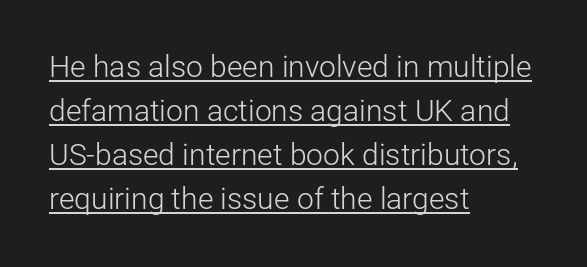
The image shows 30 px light sans-serif type, upright; set left-aligned, normal line spacing (1.47x), normal letter spacing, underlined; low stroke contrast and a medium x-height.
